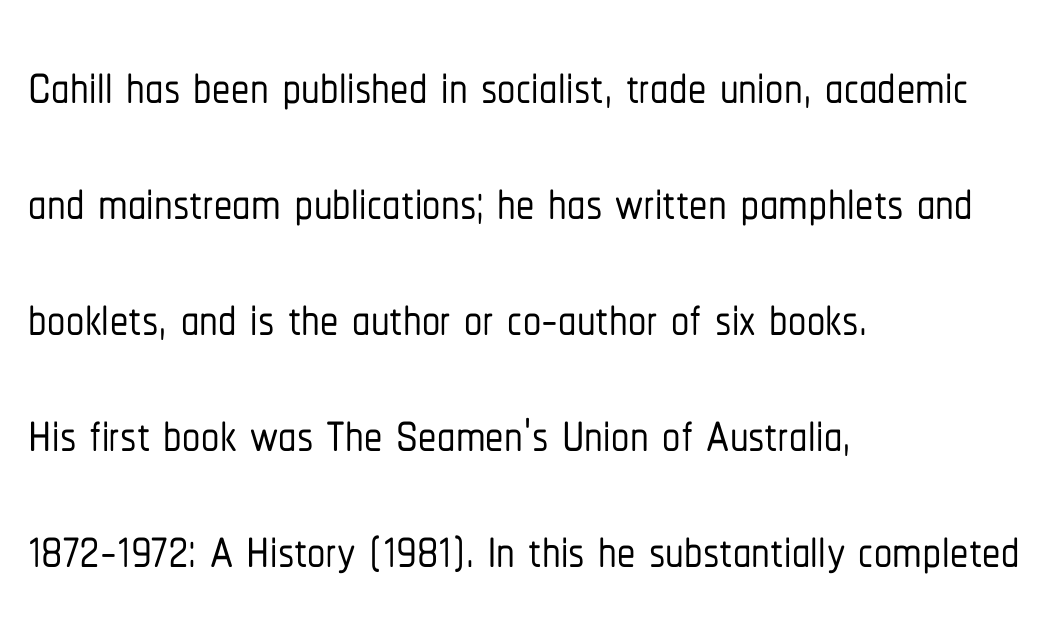
The image shows 73 px condensed sans-serif type, upright; set left-aligned, normal line spacing (1.59x), normal letter spacing, not underlined; low stroke contrast and a medium x-height.
